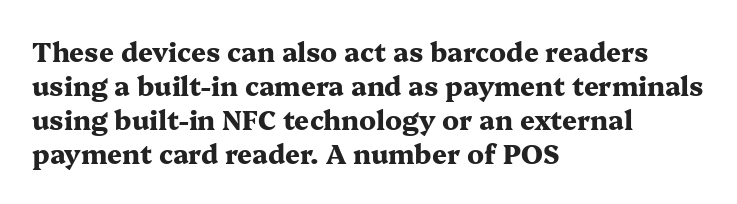
{"italic": "no", "bold": "yes", "underline": "no", "align": "left", "line_spacing": "normal", "line_spacing_ratio": 1.31, "letter_spacing": "normal", "letter_spacing_em": 0.0, "glyph_px": 26}
